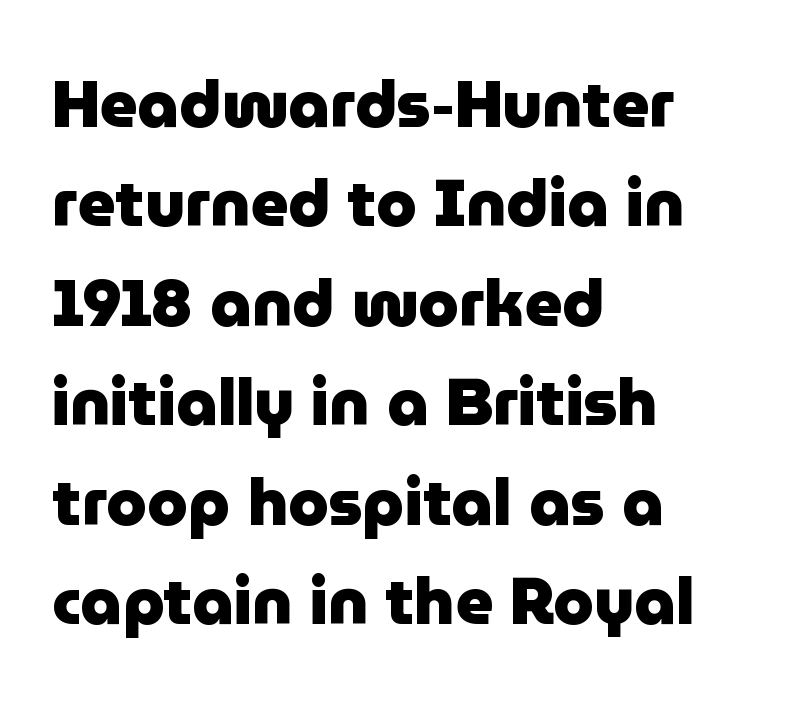
These lines are rendered in a variable-pitch font. Note: no serifs on the glyphs. Line spacing here is normal. The passage shown is not underscored anywhere.
